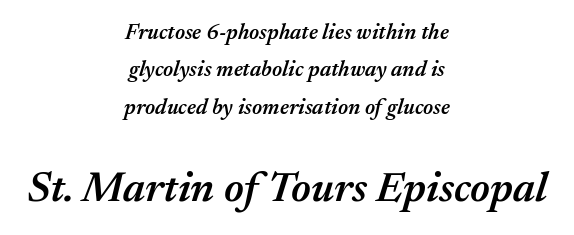
Quick note: interline space is typical. When letters slant like this, we call the style italic. The paragraph has two soft edges and a firm central axis. Descender tails drop into unmarked territory. Bigger letters appear in the bottom chunk; the top chunk is reduced. Students, this is semibold: more ink than regular, less than bold.
